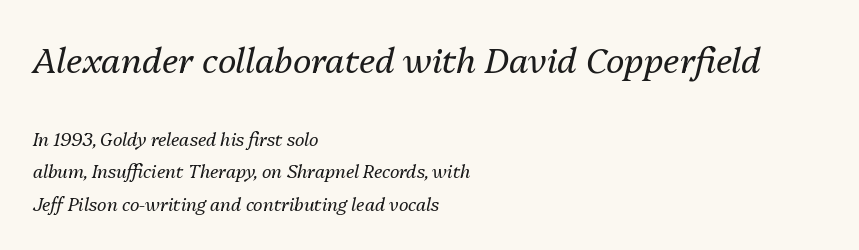
The specimen omits any rule beneath the text block's lines. These glyphs show unthickened strokes, regular width or finer. Note the varied advance widths — an 'i' is clearly narrower than an 'm'. Large over small — that's the arrangement of the two blocks here.
